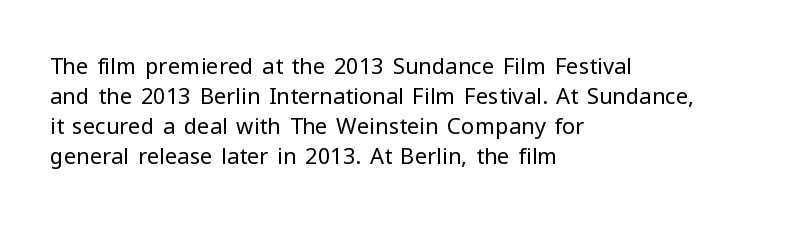
The image shows 22 px text type, upright; set left-aligned, normal line spacing (1.36x), normal letter spacing, not underlined.
